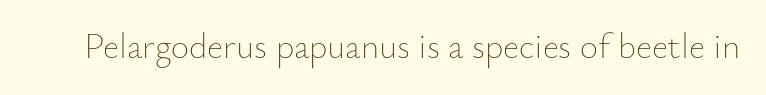
The image shows 35 px thin type, upright; set normal letter spacing, not underlined; low stroke contrast and a small x-height.
